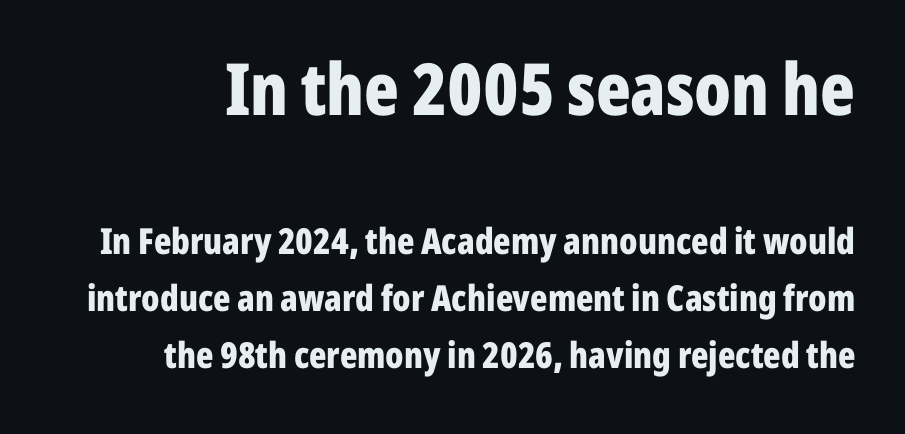
The image shows 72 px bold, condensed sans-serif type, upright; set normal line spacing (1.58x), normal letter spacing, not underlined; the first (top) block is 2.0x larger; low stroke contrast and a medium x-height.
